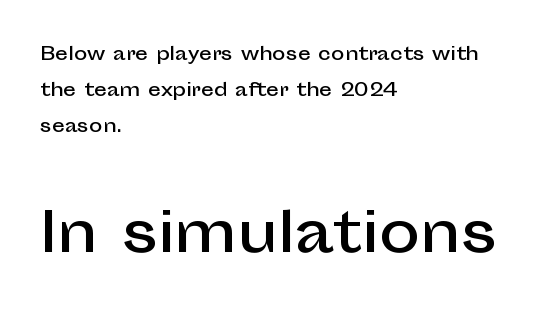
The image shows 55 px sans-serif type, upright; set left-aligned, loose line spacing (2.01x), normal letter spacing, not underlined; the second (bottom) block is 3.06x larger; low stroke contrast and a medium x-height.
